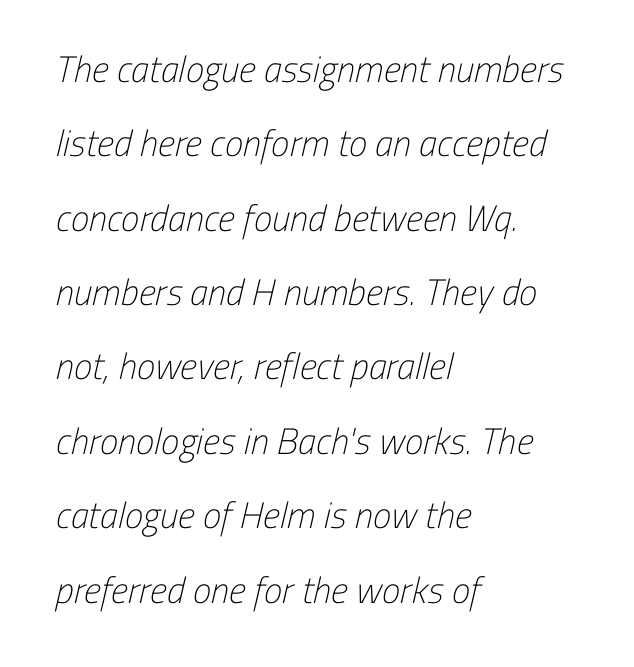
The image shows 37 px light, condensed sans-serif type; set left-aligned, loose line spacing (2.01x), normal letter spacing, not underlined; low stroke contrast and a medium x-height.
